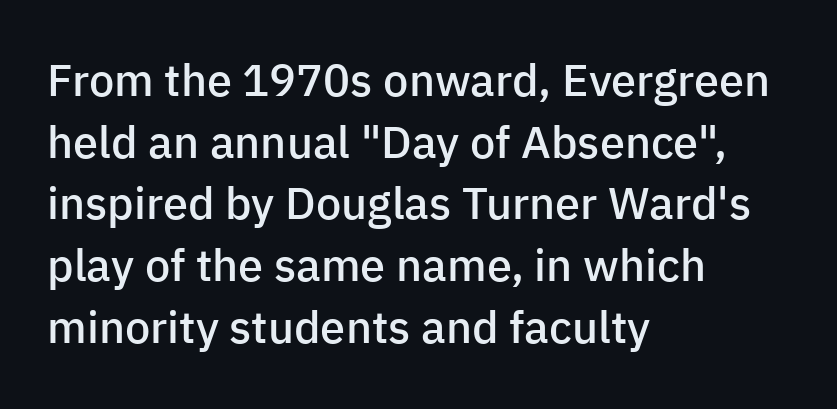
{"serif": "no", "italic": "no", "bold": "semi", "weight": "semibold", "width": "normal", "stroke_contrast": "low", "x_height": "medium", "monospaced": "no", "underline": "no", "align": "left", "line_spacing": "normal", "line_spacing_ratio": 1.37, "letter_spacing": "normal", "letter_spacing_em": 0.0, "glyph_px": 45}
